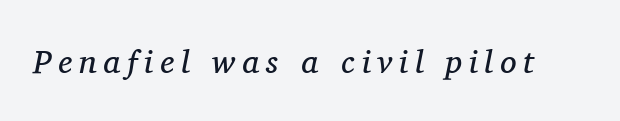
Has an underline been added? It has not. Looking at the ascenders, they clearly lean. Between one letter and the next there's a generous, obvious gap. Character widths vary here, with narrow letters taking less room than wide ones.
